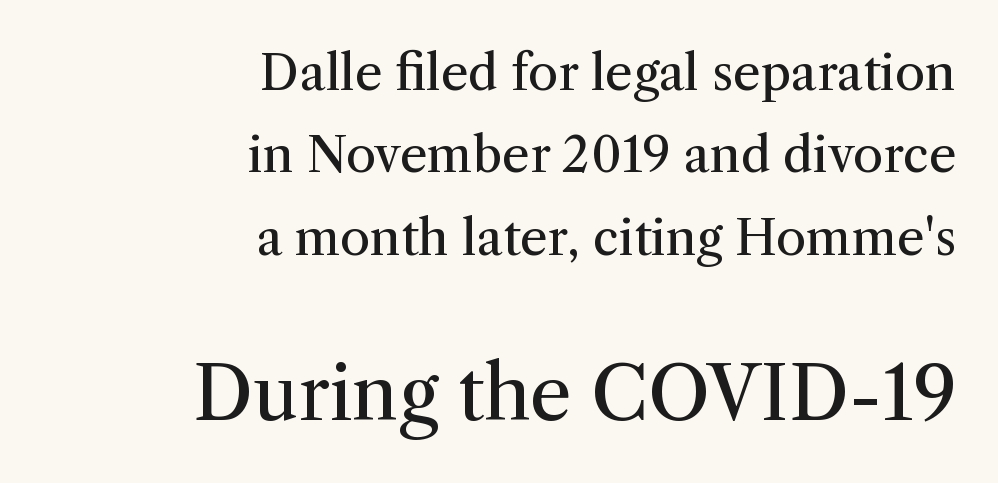
Posture: vertical. Stems and bowls with no extra thickness — not bold. Whoever set this chose a conventional vertical rhythm. The compositor pushed each line to the right boundary. Decoration check: the copy has no underline.
